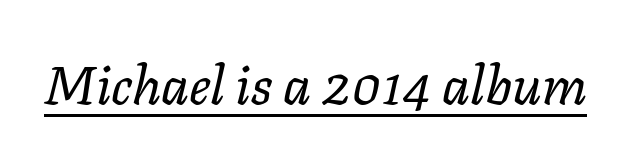
Does a line run under the words? Yes, clearly. The strokes are not fattened; the text isn't bold. Students, note that the glyphs here touch the page at normal intervals. Does the lettering tilt? It does — this is italic.
